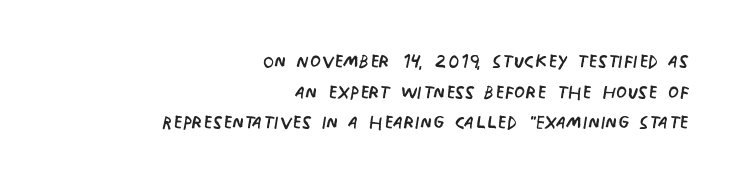
Q: Is the text bold? A: No.
Q: Is the text underlined? A: No.
Q: How is the paragraph aligned? A: Right-aligned.
Q: Is the spacing between letters normal or unusually wide? A: Normal.
